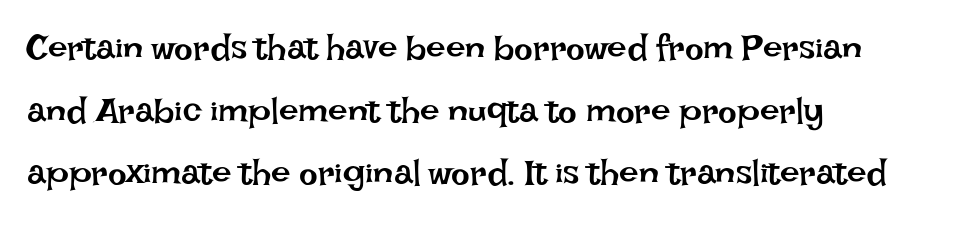
Q: Is the text bold? A: No.
Q: Is the text italic (slanted)? A: No, it is upright.
Q: Is the text underlined? A: No.
Q: How is the paragraph aligned? A: Left-aligned.
Q: Is the spacing between letters normal or unusually wide? A: Normal.
Q: Width (condensed, normal, or wide)? A: Normal.
Q: Stroke contrast? A: Low.
Q: x-height? A: Large.
Q: Monospaced? A: No.
